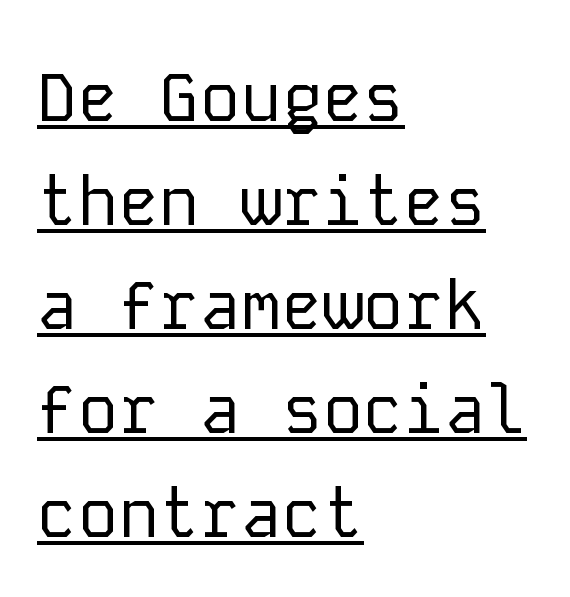
The image shows 68 px regular-weight sans-serif type, upright, monospaced; set left-aligned, normal line spacing (1.53x), normal letter spacing, underlined; low stroke contrast and a medium x-height.
